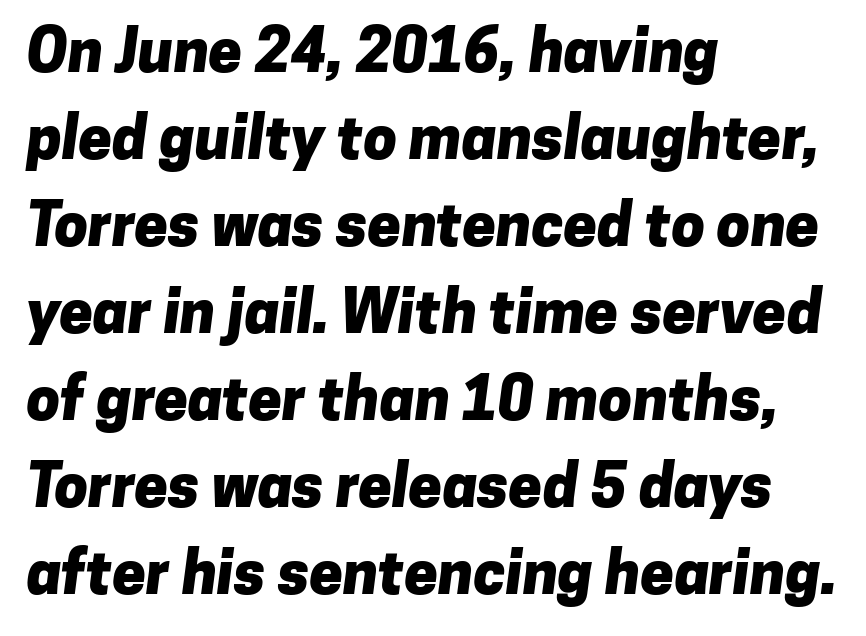
The image shows 60 px heavy sans-serif type; set left-aligned, normal line spacing (1.45x), normal letter spacing, not underlined; low stroke contrast and a medium x-height.
